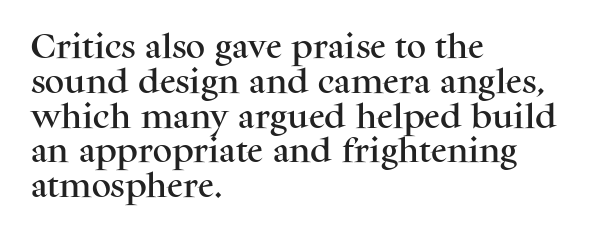
The image shows 27 px text type, upright; set left-aligned, normal line spacing (1.29x), normal letter spacing, not underlined.
